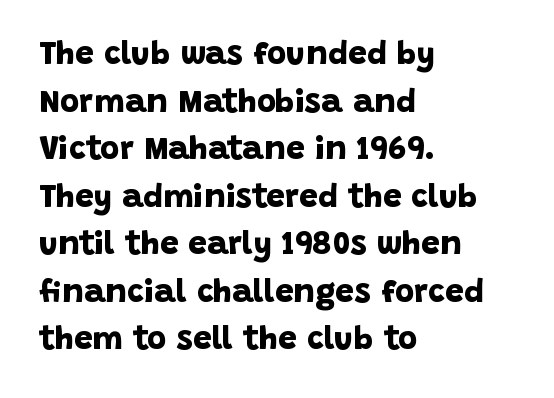
{"serif": "no", "bold": "yes", "weight": "bold", "width": "normal", "stroke_contrast": "low", "x_height": "large", "monospaced": "no", "underline": "no", "align": "left", "line_spacing": "normal", "line_spacing_ratio": 1.44, "letter_spacing": "normal", "letter_spacing_em": 0.0, "glyph_px": 33}
